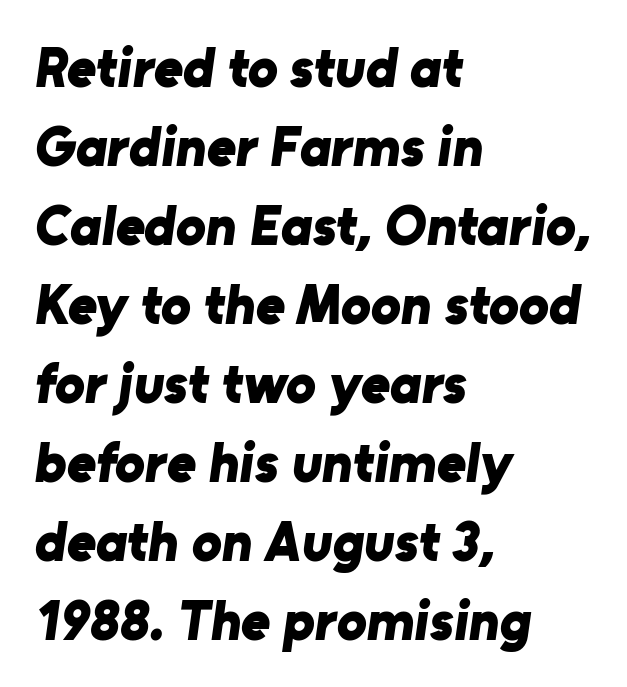
{"serif": "no", "bold": "yes", "weight": "bold", "width": "normal", "stroke_contrast": "low", "x_height": "medium", "monospaced": "no", "underline": "no", "align": "left", "line_spacing": "normal", "line_spacing_ratio": 1.41, "letter_spacing": "normal", "letter_spacing_em": 0.0, "glyph_px": 56}
